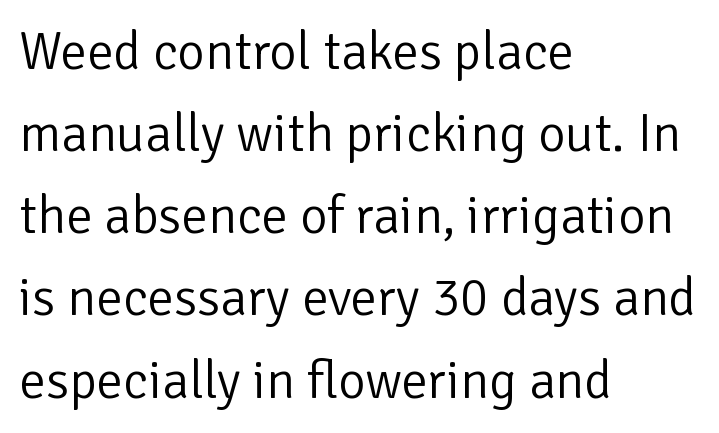
Q: Is the text bold? A: No.
Q: Is the text italic (slanted)? A: No, it is upright.
Q: Is the typeface a serif or a sans-serif typeface? A: Sans-serif.
Q: Is the text underlined? A: No.
Q: How is the paragraph aligned? A: Left-aligned.
Q: Is the spacing between letters normal or unusually wide? A: Normal.
Q: Is the spacing between lines tight, normal or loose? A: Normal.
Q: Width (condensed, normal, or wide)? A: Normal.
Q: Stroke contrast? A: Low.
Q: x-height? A: Medium.
Q: Monospaced? A: No.
